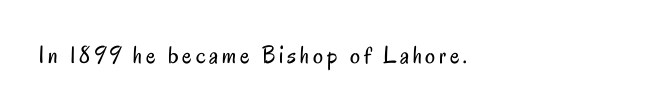
The type sits square on the baseline with zero lean. The strip under each line holds only bare page. Stroke thickness stays within the range of a standard reading face or lighter.
